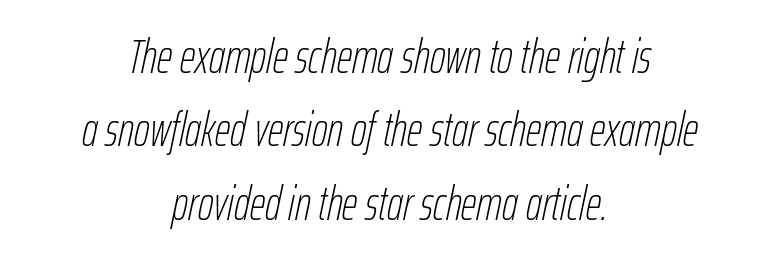
These lines are rendered in a variable-pitch font. Interline gaps are of average width in this sample. The letters sit at their default tracking, neither squeezed nor spread. Underlining? Definitely not there. The letters are slanted; this is an italic face. The lines in this sample share a center point and differ in where they start and stop.
